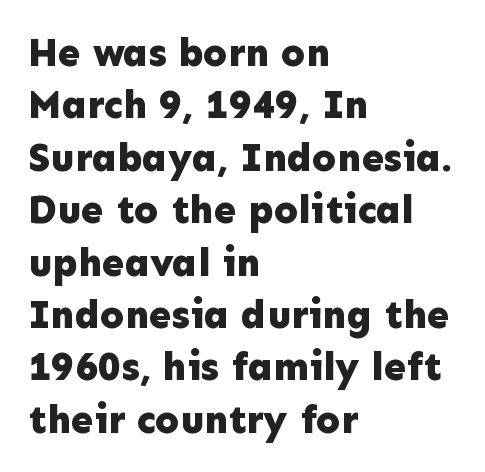
What kind of face is this? One without serifs — a sans. The strip under each line holds only bare page. The typesetter chose a ragged-right arrangement here. You could call the tracking neutral — neither tight nor loose. Ordinary non-slanted type is in use. Emphasis by weight is at full strength: bold.
